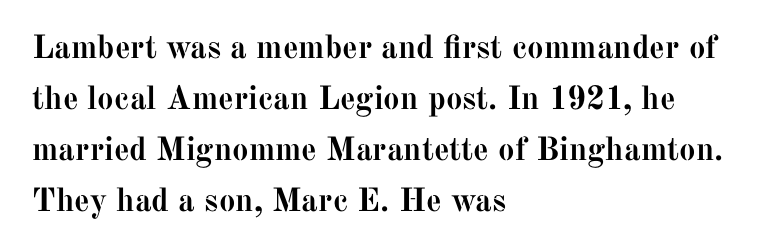
The image shows 33 px semibold serif type, upright; set left-aligned, normal line spacing (1.55x), normal letter spacing, not underlined; medium stroke contrast and a medium x-height.
